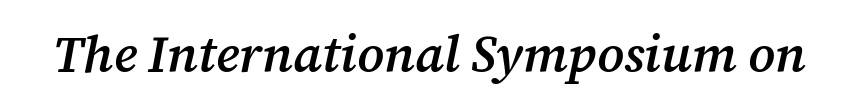
{"serif": "yes", "italic": "yes", "lean": "right", "slant_degrees": 12, "bold": "semi", "weight": "semibold", "width": "normal", "stroke_contrast": "medium", "x_height": "medium", "monospaced": "no", "underline": "no", "letter_spacing": "normal", "letter_spacing_em": 0.0, "glyph_px": 51}
